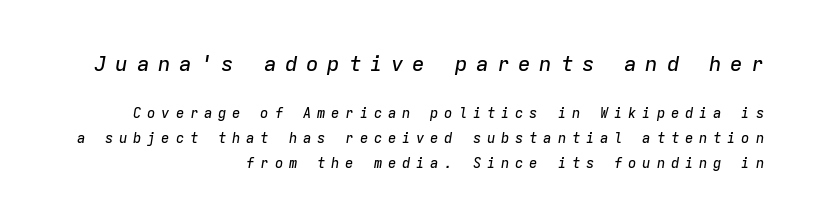
The image shows 21 px text type, italic (leaning right); set right-aligned, line spacing 1.77x, unusually wide letter spacing (+0.41 em), not underlined; the first (top) block is 1.5x larger.
